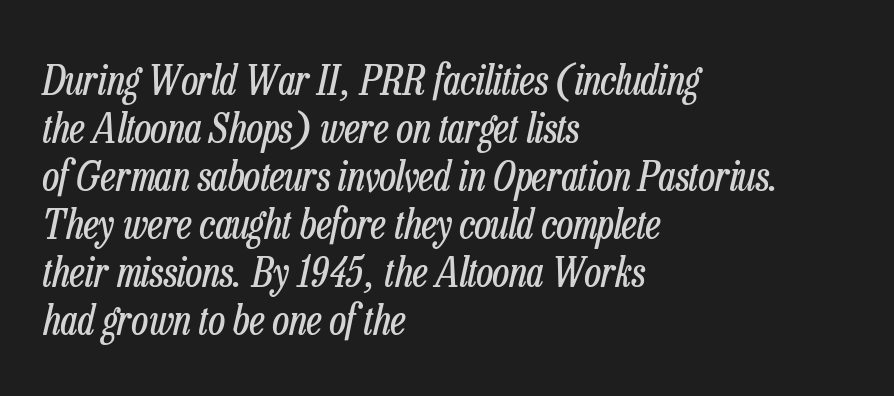
The image shows 41 px regular-weight, condensed type, italic (leaning right); set left-aligned, line spacing 1.17x, normal letter spacing, not underlined; low stroke contrast and a medium x-height.
